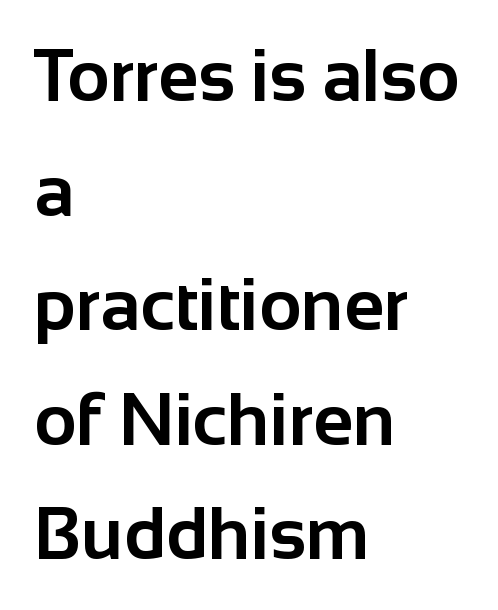
The image shows 73 px bold sans-serif type, upright; set left-aligned, normal line spacing (1.57x), normal letter spacing, not underlined; low stroke contrast and a medium x-height.
